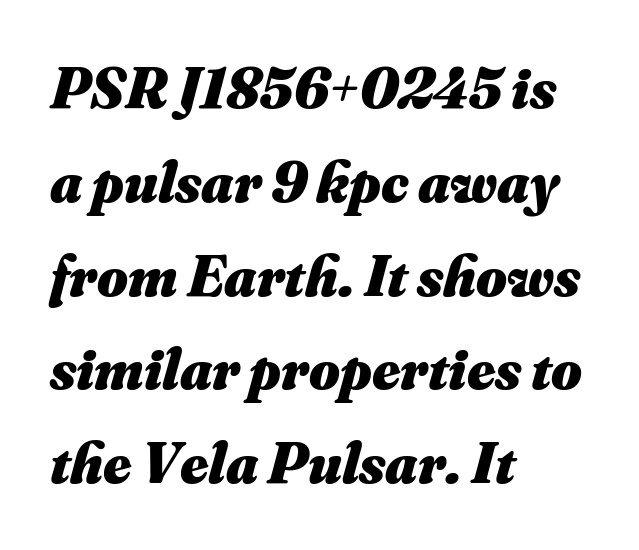
The image shows 59 px heavy type, italic (leaning right); set left-aligned, normal line spacing (1.59x), normal letter spacing, not underlined; medium stroke contrast and a small x-height.
